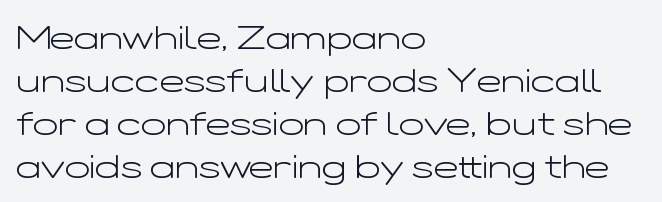
Q: Is the text bold? A: No.
Q: Is the text italic (slanted)? A: No, it is upright.
Q: Is the typeface a serif or a sans-serif typeface? A: Sans-serif.
Q: Is the text underlined? A: No.
Q: How is the paragraph aligned? A: Left-aligned.
Q: Is the spacing between letters normal or unusually wide? A: Normal.
Q: Is the spacing between lines tight, normal or loose? A: Normal.
Q: Width (condensed, normal, or wide)? A: Wide.
Q: Stroke contrast? A: Low.
Q: x-height? A: Medium.
Q: Monospaced? A: No.
